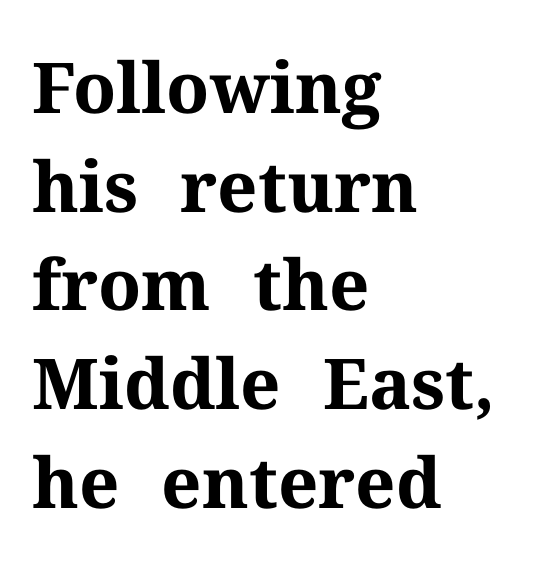
{"serif": "yes", "italic": "no", "bold": "yes", "weight": "bold", "width": "normal", "stroke_contrast": "medium", "x_height": "medium", "monospaced": "no", "underline": "no", "align": "left", "line_spacing": "normal", "line_spacing_ratio": 1.41, "letter_spacing": "normal", "letter_spacing_em": 0.0, "glyph_px": 70}
